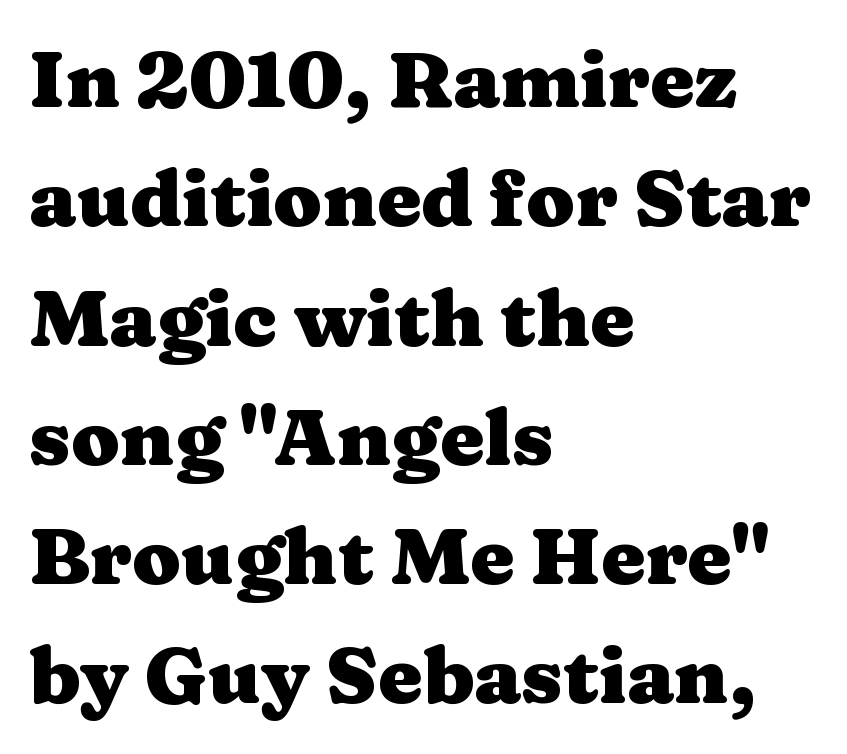
The image shows 79 px heavy, wide serif type, upright; set left-aligned, normal line spacing (1.51x), normal letter spacing, not underlined; medium stroke contrast and a medium x-height.
